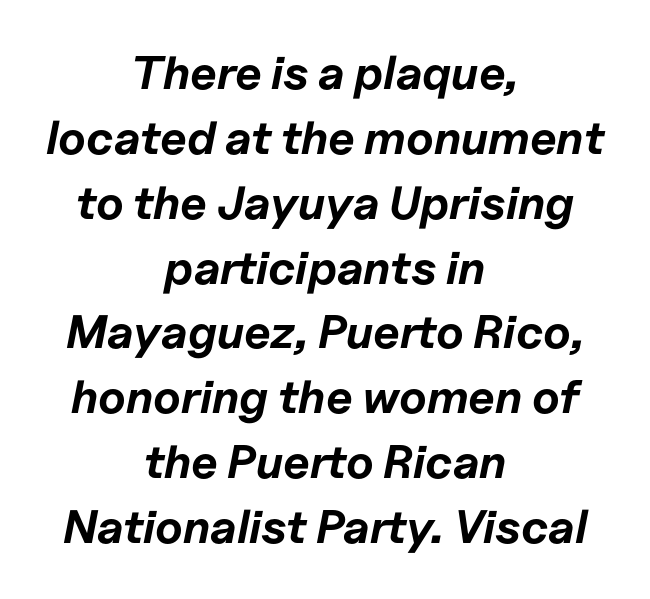
Q: Is the text bold? A: Yes.
Q: Is the text italic (slanted)? A: Yes, it leans right by about 11 degrees.
Q: Is the text underlined? A: No.
Q: How is the paragraph aligned? A: Centered.
Q: Is the spacing between letters normal or unusually wide? A: Normal.
Q: Is the spacing between lines tight, normal or loose? A: Normal.
Q: Width (condensed, normal, or wide)? A: Normal.
Q: Stroke contrast? A: Low.
Q: x-height? A: Medium.
Q: Monospaced? A: No.
